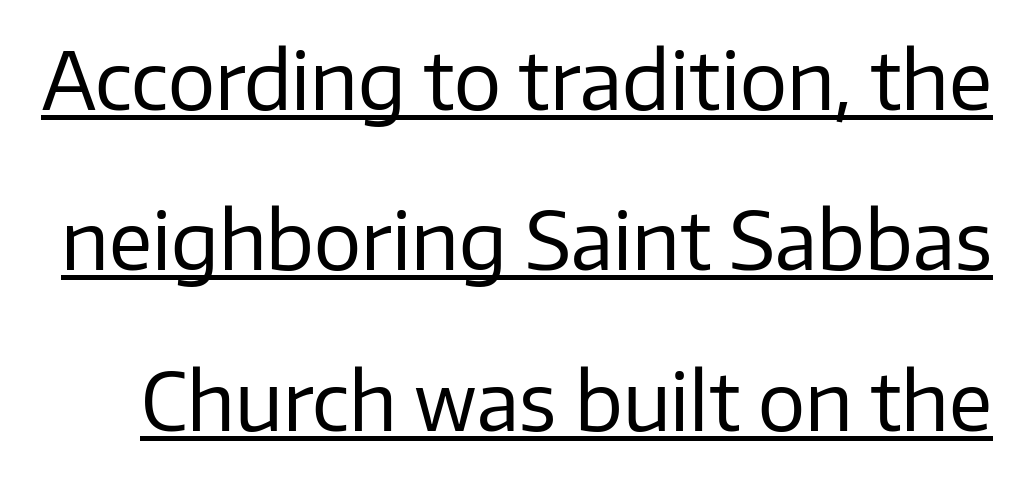
Q: Is the text bold? A: No.
Q: Is the text italic (slanted)? A: No, it is upright.
Q: Is the typeface a serif or a sans-serif typeface? A: Sans-serif.
Q: Is the text underlined? A: Yes.
Q: Is the spacing between letters normal or unusually wide? A: Normal.
Q: Is the spacing between lines tight, normal or loose? A: Loose.
Q: Width (condensed, normal, or wide)? A: Normal.
Q: Stroke contrast? A: Low.
Q: x-height? A: Medium.
Q: Monospaced? A: No.
